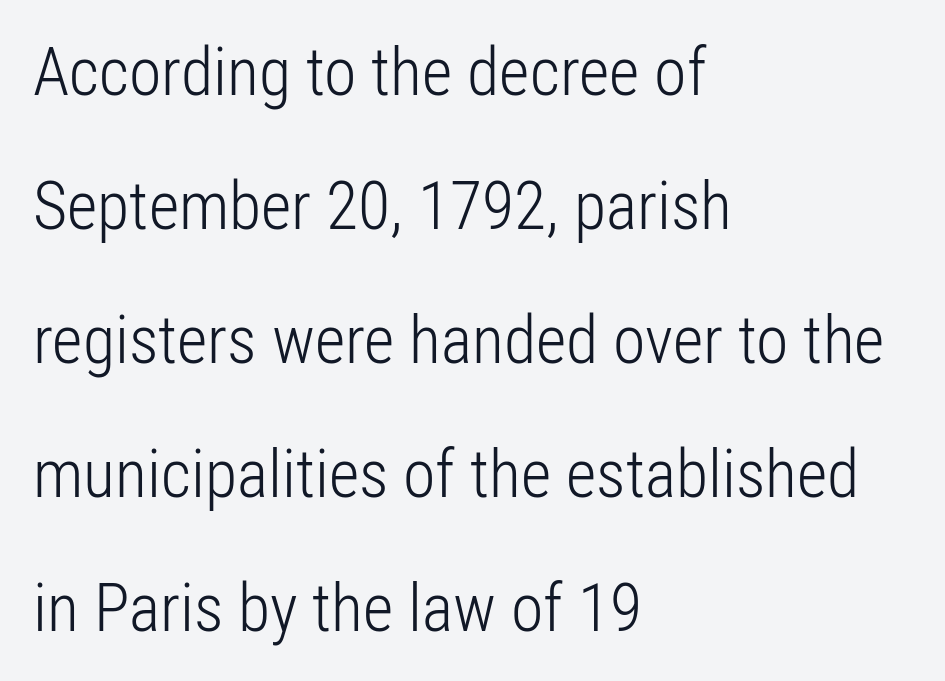
The image shows 66 px light, condensed sans-serif type, upright; set left-aligned, loose line spacing (2.03x), normal letter spacing, not underlined; low stroke contrast and a medium x-height.
